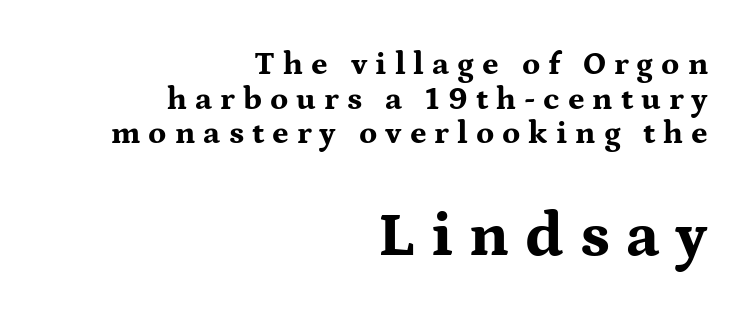
The typography opts for an upright posture over an oblique one. The rendering inserts visible extra space after every character. The passage is arranged like a letterhead date or caption credit — flush right. Character widths vary here, with narrow letters taking less room than wide ones. Is the lower block the larger one? Yes — the lower block carries the bigger type.
